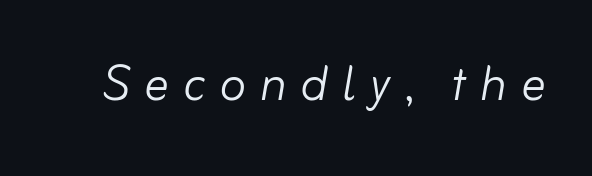
{"italic": "yes", "lean": "right", "slant_degrees": 10, "bold": "no", "weight": "light", "width": "normal", "stroke_contrast": "low", "x_height": "small", "monospaced": "no", "underline": "no", "letter_spacing": "wide", "letter_spacing_em": 0.23, "glyph_px": 61}
